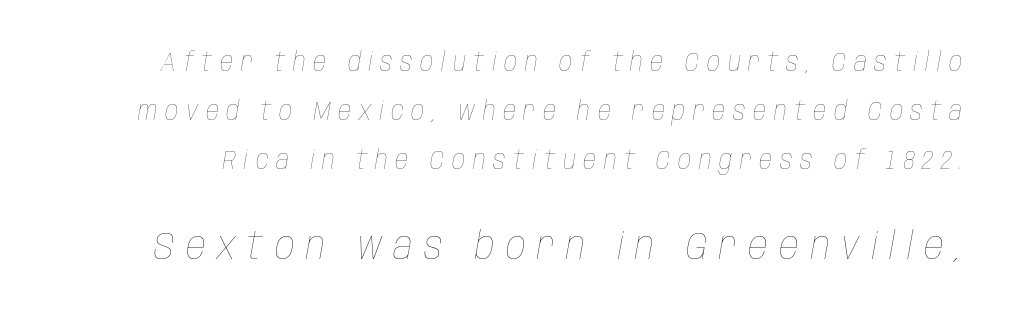
Letter spacing: wide. Vertical stems look standard width or narrower in stroke. Just letters on the line, the space beneath them empty. Each letter keeps its own natural width here, so spacing adapts to shape. In this sample the second text group is rendered at the bigger scale.
